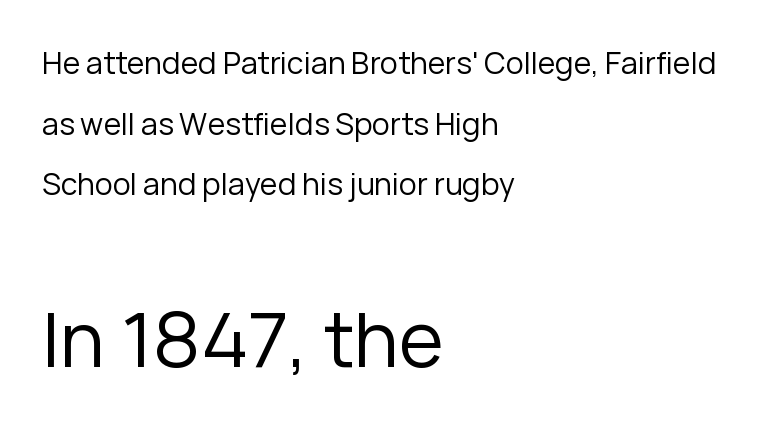
Q: Is the text bold? A: No.
Q: Is the text italic (slanted)? A: No, it is upright.
Q: Is the typeface a serif or a sans-serif typeface? A: Sans-serif.
Q: Is the text underlined? A: No.
Q: How is the paragraph aligned? A: Left-aligned.
Q: Is the spacing between letters normal or unusually wide? A: Normal.
Q: Is the spacing between lines tight, normal or loose? A: Loose.
Q: Which block of text is set in a larger size, the first (top) or the second (bottom)? A: The second (bottom) one.
Q: Width (condensed, normal, or wide)? A: Normal.
Q: Stroke contrast? A: Low.
Q: x-height? A: Medium.
Q: Monospaced? A: No.
